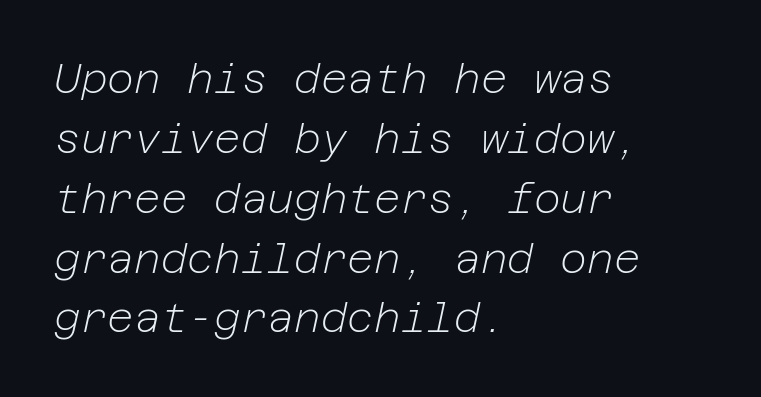
{"italic": "yes", "lean": "right", "slant_degrees": 12, "bold": "no", "weight": "light", "width": "normal", "stroke_contrast": "low", "x_height": "medium", "underline": "no", "align": "left", "line_spacing": "normal", "line_spacing_ratio": 1.46, "letter_spacing": "normal", "letter_spacing_em": 0.0, "glyph_px": 41}
